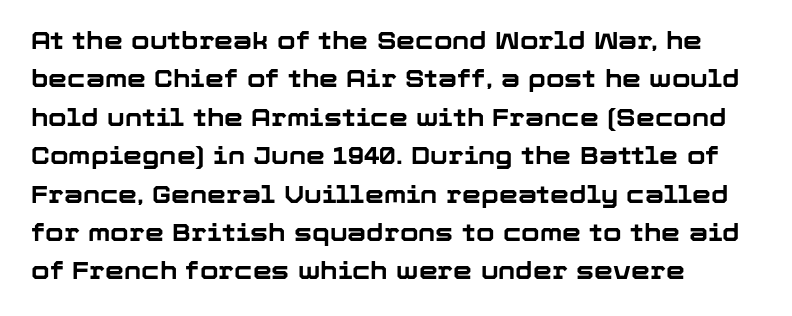
The image shows 24 px bold type, upright; set left-aligned, normal line spacing (1.6x), normal letter spacing, not underlined.
